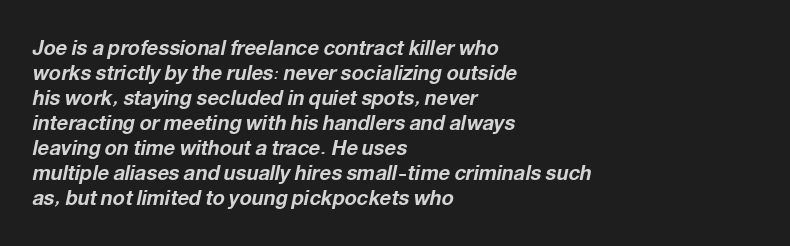
The image shows 20 px bold type, italic (leaning right); set left-aligned, normal line spacing (1.25x), normal letter spacing, not underlined.
